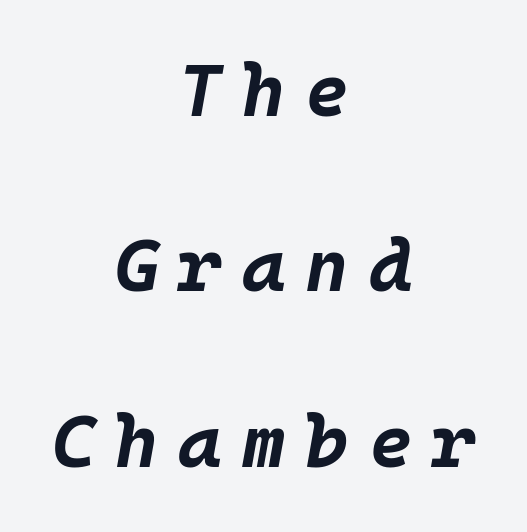
{"italic": "yes", "lean": "right", "slant_degrees": 10, "bold": "yes", "weight": "bold", "width": "normal", "stroke_contrast": "low", "x_height": "large", "monospaced": "yes", "underline": "no", "align": "center", "line_spacing": "loose", "line_spacing_ratio": 2.37, "letter_spacing": "wide", "letter_spacing_em": 0.27, "glyph_px": 74}
